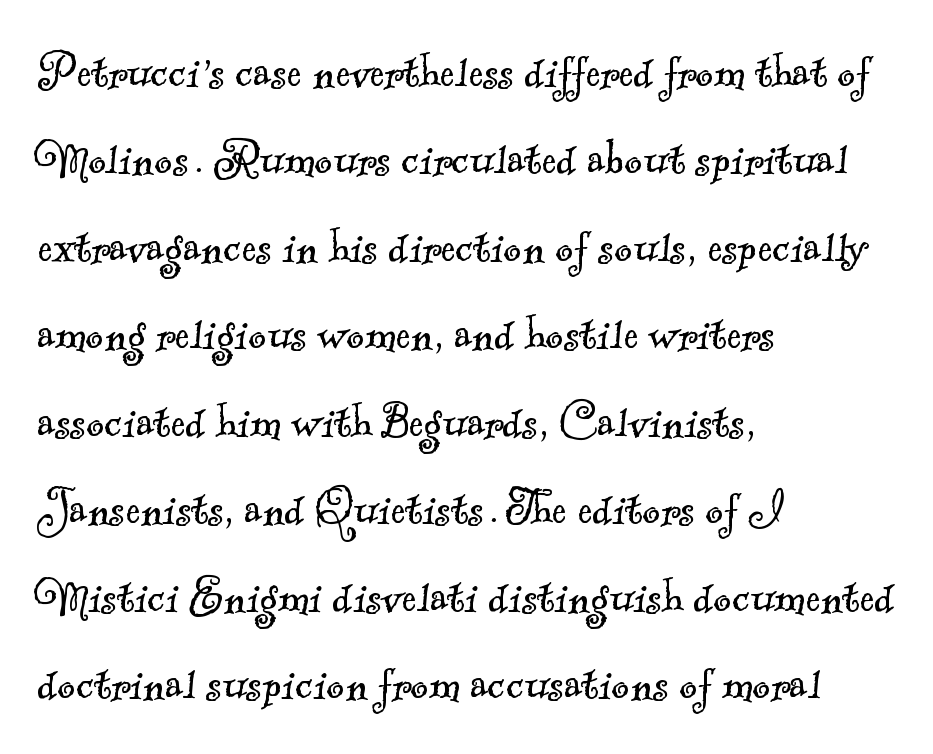
The image shows 55 px light serif type; set left-aligned, normal line spacing (1.59x), normal letter spacing, not underlined; a small x-height.
